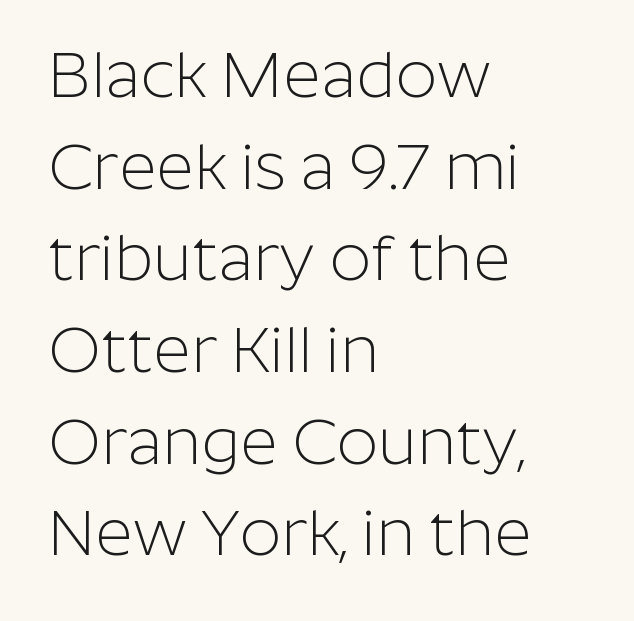
{"serif": "no", "italic": "no", "bold": "no", "weight": "light", "width": "normal", "stroke_contrast": "low", "x_height": "medium", "monospaced": "no", "underline": "no", "align": "left", "line_spacing": "normal", "line_spacing_ratio": 1.41, "letter_spacing": "normal", "letter_spacing_em": 0.0, "glyph_px": 65}
